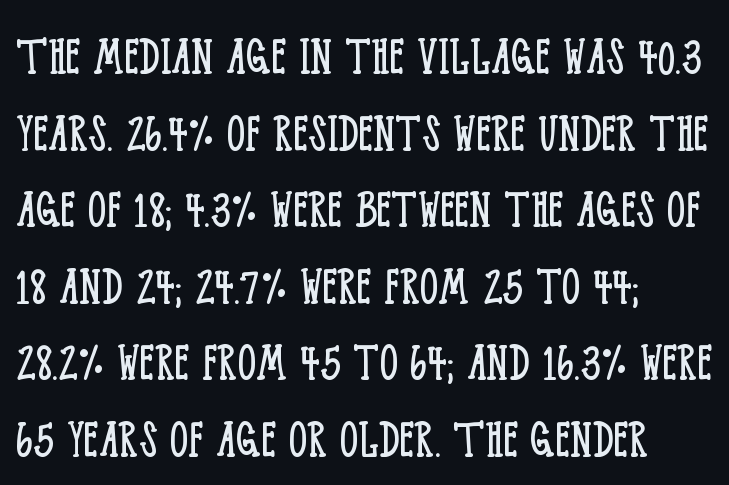
Each line starts at the same left margin while the right side varies. Nobody touched the tracking dial on this one. Each letter keeps its own natural width here, so spacing adapts to shape. Type without underlining. Nothing heavy about these letters — not bold at all.
